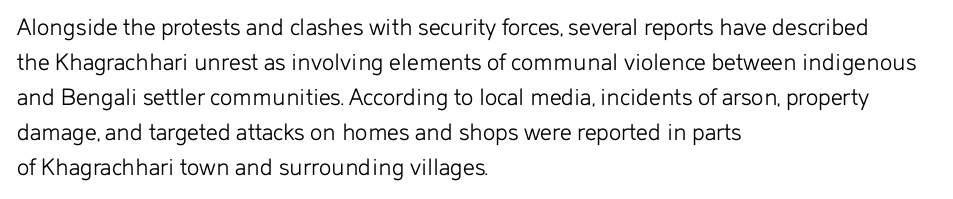
The image shows 26 px text type, upright; set left-aligned, normal line spacing (1.35x), normal letter spacing, not underlined.
